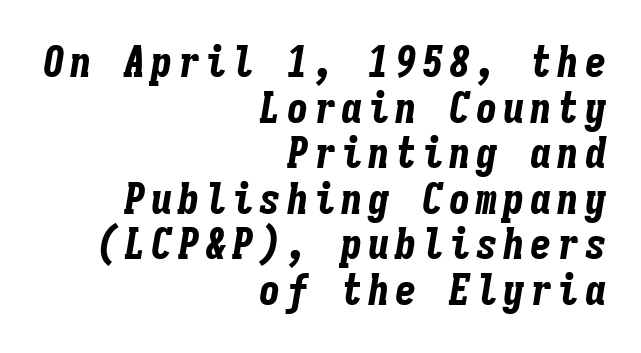
{"italic": "yes", "lean": "right", "slant_degrees": 9, "bold": "yes", "weight": "bold", "width": "condensed", "stroke_contrast": "low", "x_height": "medium", "monospaced": "yes", "underline": "no", "align": "right", "line_spacing": "tight", "line_spacing_ratio": 1.06, "glyph_px": 43}
